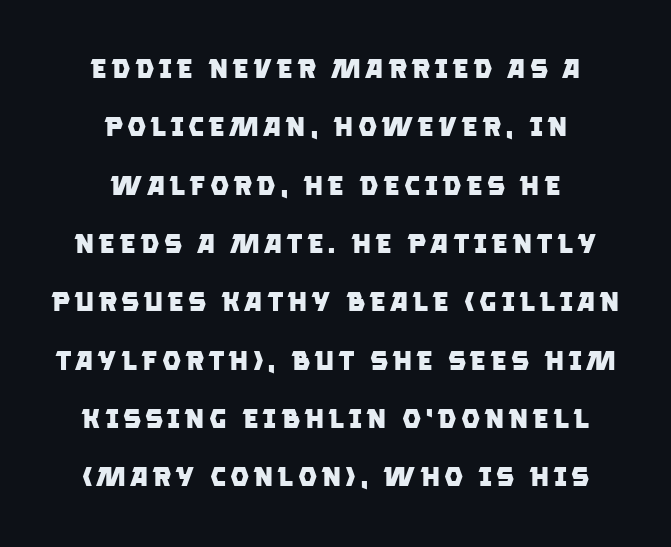
Underline: absent. You could fit nearly another row in the gap between these rows. Strokes here are thick enough to call this a true bold. Teacher's note: observe the equal gaps on both sides — that is centered alignment.
